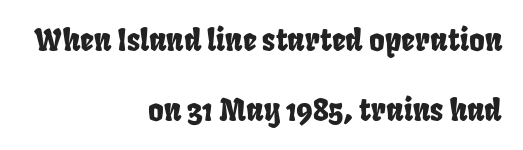
Vertical spacing — loose. Each line ends at the same right margin while the left side varies. Note the varied advance widths — an 'i' is clearly narrower than an 'm'. The strip under each line holds only bare page. Observe the ordinary spacing: letters are neighbours, not strangers. A typesetter would label this face a sans.
